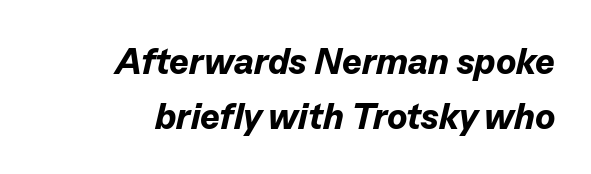
Set as a true bold cut, around the 700 mark. Nobody drew a line under any word here. In CSS terms this would be text-align: right. This block has exactly the height ordinary leading produces. What stands out about the letter spacing? Nothing — it is the standard amount.
